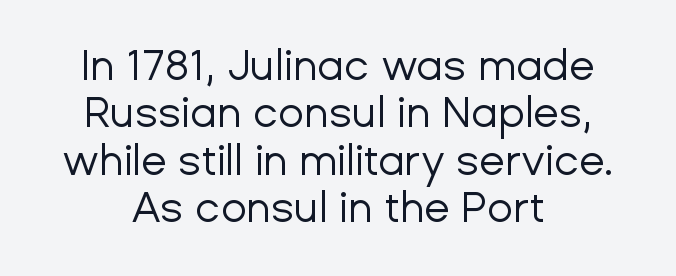
{"serif": "no", "italic": "no", "bold": "no", "weight": "regular", "width": "normal", "stroke_contrast": "low", "x_height": "medium", "monospaced": "no", "underline": "no", "align": "center", "line_spacing": "tight", "line_spacing_ratio": 1.13, "letter_spacing": "normal", "letter_spacing_em": 0.0, "glyph_px": 42}
